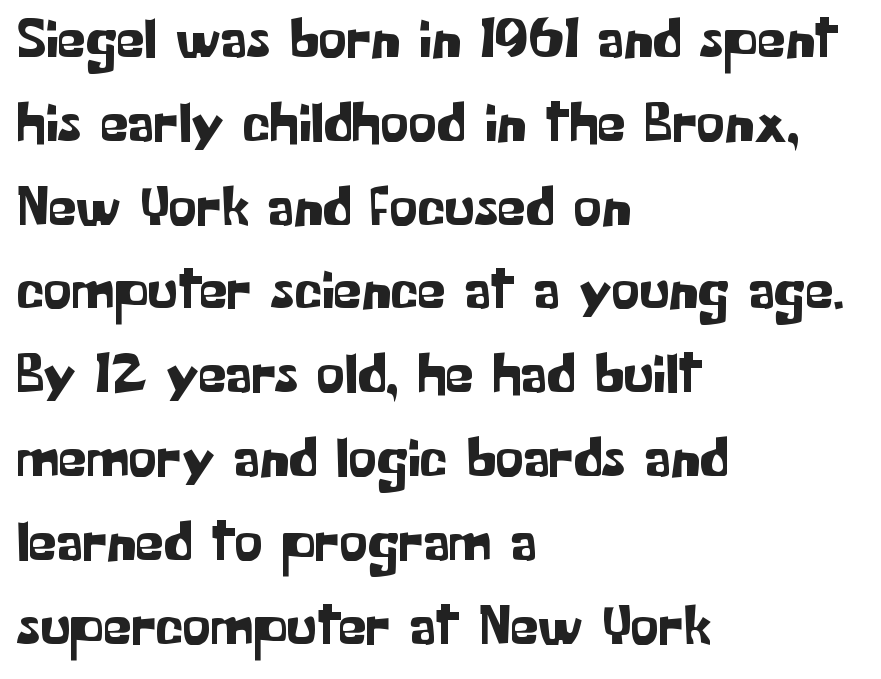
Q: Is the text italic (slanted)? A: No, it is upright.
Q: Is the typeface a serif or a sans-serif typeface? A: Sans-serif.
Q: Is the text underlined? A: No.
Q: How is the paragraph aligned? A: Left-aligned.
Q: Is the spacing between letters normal or unusually wide? A: Normal.
Q: Is the spacing between lines tight, normal or loose? A: Normal.
Q: Width (condensed, normal, or wide)? A: Normal.
Q: Stroke contrast? A: Low.
Q: x-height? A: Medium.
Q: Monospaced? A: No.
